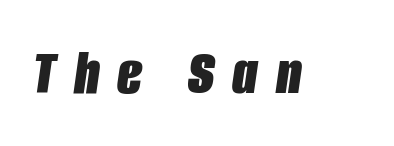
Q: Is the text bold? A: Yes.
Q: Is the text italic (slanted)? A: Yes, it leans right by about 8 degrees.
Q: Is the text underlined? A: No.
Q: Is the spacing between letters normal or unusually wide? A: Unusually wide.
Q: Width (condensed, normal, or wide)? A: Condensed.
Q: Stroke contrast? A: Low.
Q: x-height? A: Large.
Q: Monospaced? A: No.
